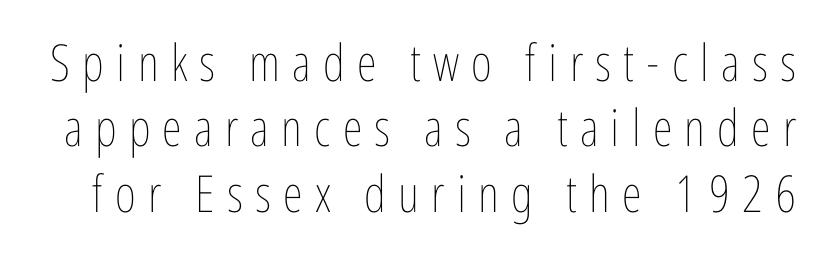
The image shows 51 px thin, condensed type, upright; set normal line spacing (1.28x), unusually wide letter spacing (+0.24 em), not underlined; low stroke contrast and a medium x-height.
